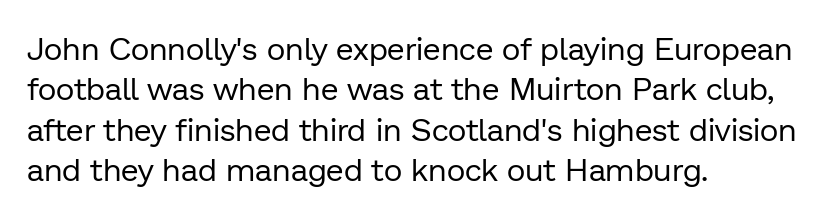
Q: Is the text bold? A: No.
Q: Is the text italic (slanted)? A: No, it is upright.
Q: Is the typeface a serif or a sans-serif typeface? A: Sans-serif.
Q: Is the text underlined? A: No.
Q: How is the paragraph aligned? A: Left-aligned.
Q: Is the spacing between letters normal or unusually wide? A: Normal.
Q: Is the spacing between lines tight, normal or loose? A: Normal.
Q: Width (condensed, normal, or wide)? A: Normal.
Q: Stroke contrast? A: Low.
Q: x-height? A: Medium.
Q: Monospaced? A: No.
